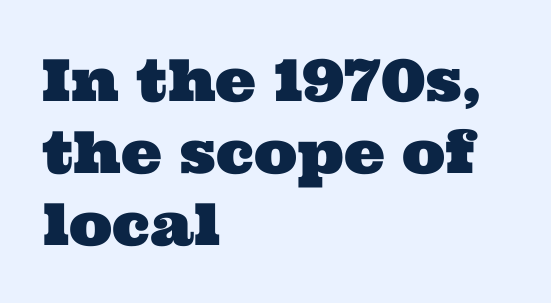
Anything drawn beneath the words? Only blank space. Short note: letters normally spaced. A typesetter would call this proportional, since set widths differ per character. You can tell from the footed stems that serif type was used. The lines in this sample share a left origin and differ only in where they stop.
